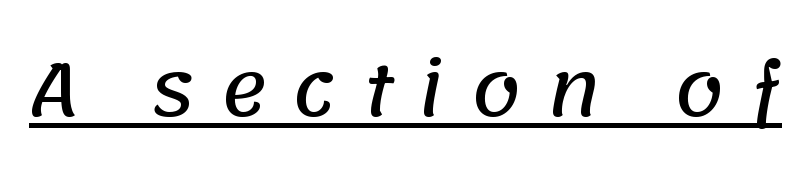
{"serif": "no", "width": "normal", "stroke_contrast": "low", "x_height": "large", "monospaced": "no", "underline": "yes", "letter_spacing": "wide", "letter_spacing_em": 0.34, "glyph_px": 72}
